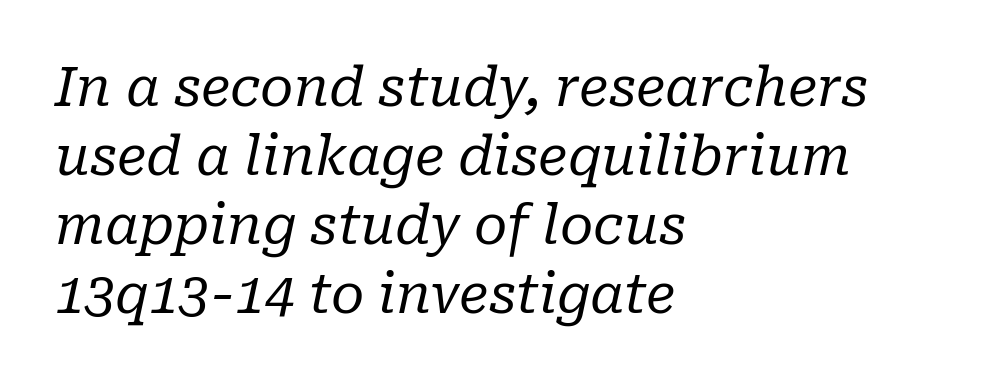
{"serif": "yes", "italic": "yes", "lean": "right", "slant_degrees": 10, "bold": "no", "weight": "regular", "width": "normal", "stroke_contrast": "low", "x_height": "medium", "monospaced": "no", "underline": "no", "align": "left", "line_spacing": "normal", "line_spacing_ratio": 1.28, "letter_spacing": "normal", "letter_spacing_em": 0.0, "glyph_px": 54}
